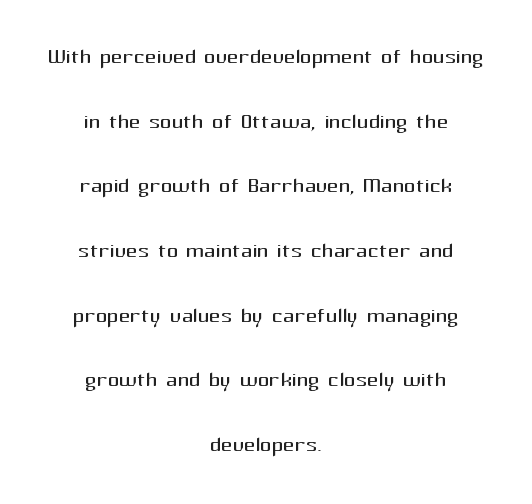
{"serif": "no", "italic": "no", "bold": "no", "weight": "regular", "width": "normal", "stroke_contrast": "medium", "x_height": "medium", "monospaced": "no", "underline": "no", "align": "center", "line_spacing": "loose", "line_spacing_ratio": 2.31, "letter_spacing": "normal", "letter_spacing_em": 0.0, "glyph_px": 28}
